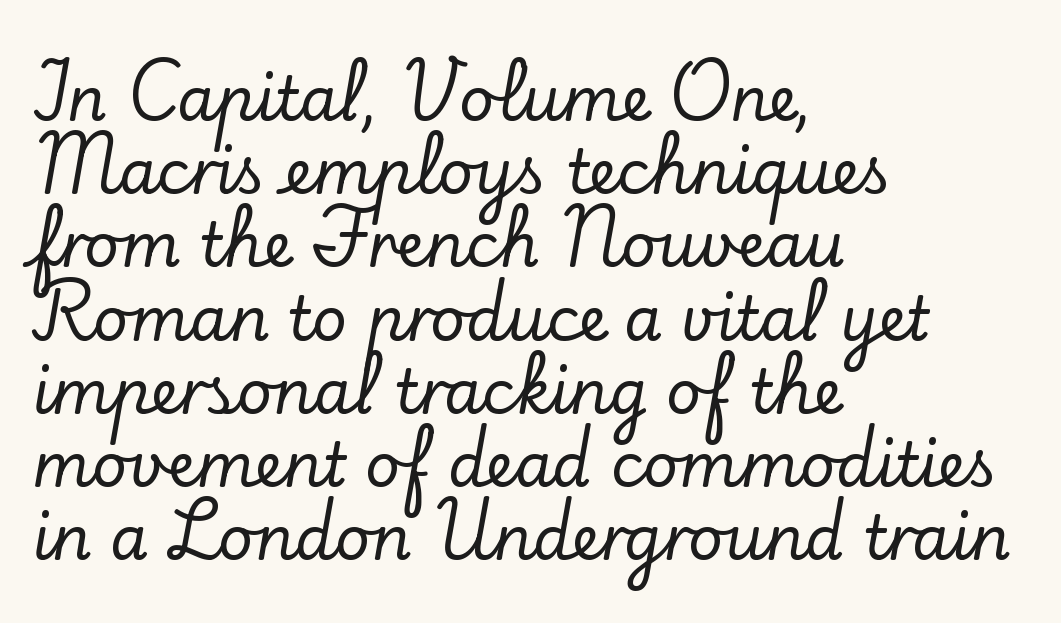
Characters follow at the spacing the type designer built in. Casual observation: everything's shoved over to the left. Think of a printed novel: that variable character pitch is what you see here. What kind of face is this? One with serifs.
